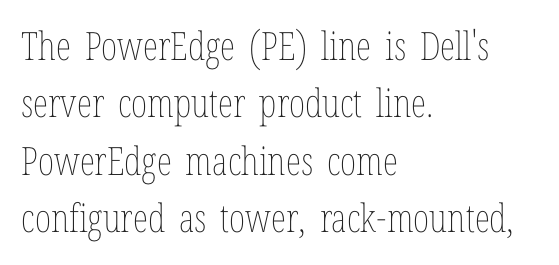
{"italic": "no", "bold": "no", "weight": "thin", "width": "condensed", "stroke_contrast": "low", "x_height": "medium", "monospaced": "no", "underline": "no", "align": "left", "line_spacing": "normal", "line_spacing_ratio": 1.47, "letter_spacing": "normal", "letter_spacing_em": 0.0, "glyph_px": 39}
